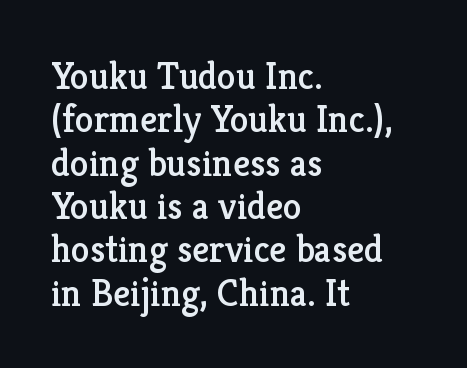
Q: Is the text italic (slanted)? A: No, it is upright.
Q: Is the typeface a serif or a sans-serif typeface? A: Serif.
Q: Is the text underlined? A: No.
Q: How is the paragraph aligned? A: Left-aligned.
Q: Is the spacing between letters normal or unusually wide? A: Normal.
Q: Is the spacing between lines tight, normal or loose? A: Tight.
Q: Width (condensed, normal, or wide)? A: Normal.
Q: Stroke contrast? A: Low.
Q: x-height? A: Medium.
Q: Monospaced? A: No.
